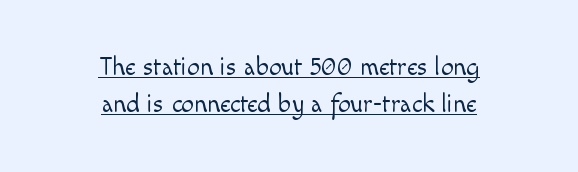
Q: Is the text bold? A: No.
Q: Is the text italic (slanted)? A: No, it is upright.
Q: Is the text underlined? A: Yes.
Q: How is the paragraph aligned? A: Centered.
Q: Is the spacing between letters normal or unusually wide? A: Normal.
Q: Is the spacing between lines tight, normal or loose? A: Normal.
